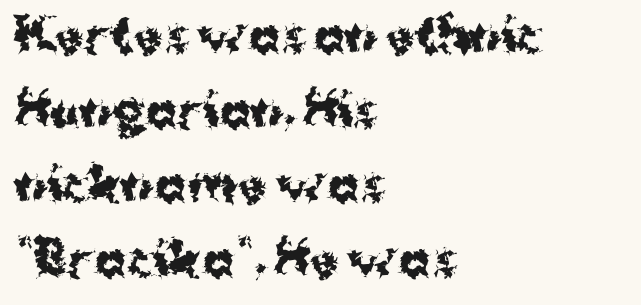
The paragraph has a hard left edge and a soft right edge. Thick stems and heavy bowls — unmistakably bold. No italicization has been applied; the sample stays upright. Short note: letters normally spaced.
